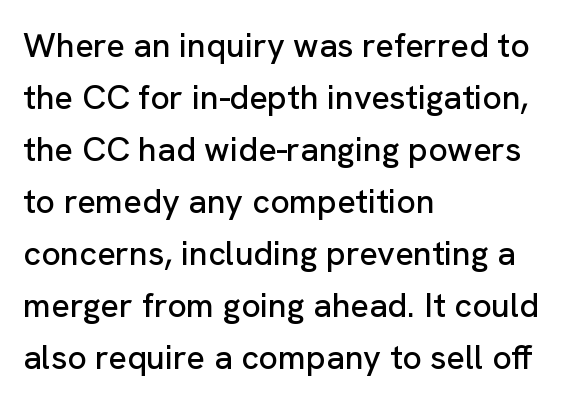
{"serif": "no", "italic": "no", "width": "normal", "stroke_contrast": "low", "x_height": "medium", "monospaced": "no", "underline": "no", "align": "left", "line_spacing": "normal", "line_spacing_ratio": 1.53, "letter_spacing": "normal", "letter_spacing_em": 0.0, "glyph_px": 34}
